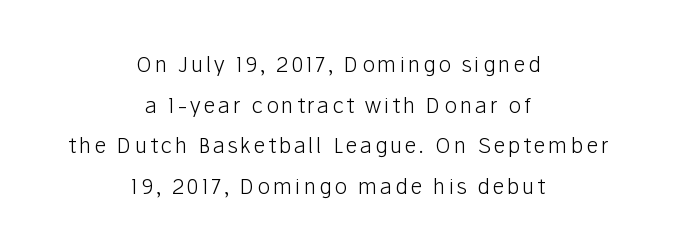
Q: Is the text bold? A: No.
Q: Is the text italic (slanted)? A: No, it is upright.
Q: Is the text underlined? A: No.
Q: How is the paragraph aligned? A: Centered.
Q: Is the spacing between lines tight, normal or loose? A: Loose.
